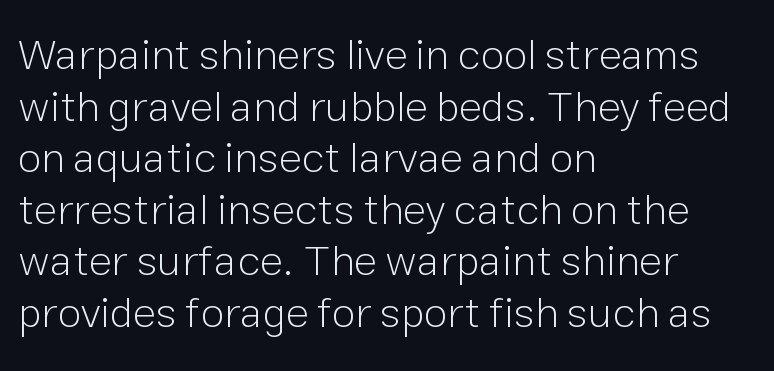
{"serif": "no", "italic": "no", "bold": "no", "weight": "light", "width": "normal", "stroke_contrast": "low", "x_height": "medium", "monospaced": "no", "underline": "no", "align": "left", "line_spacing_ratio": 1.2, "letter_spacing": "normal", "letter_spacing_em": 0.0, "glyph_px": 43}
